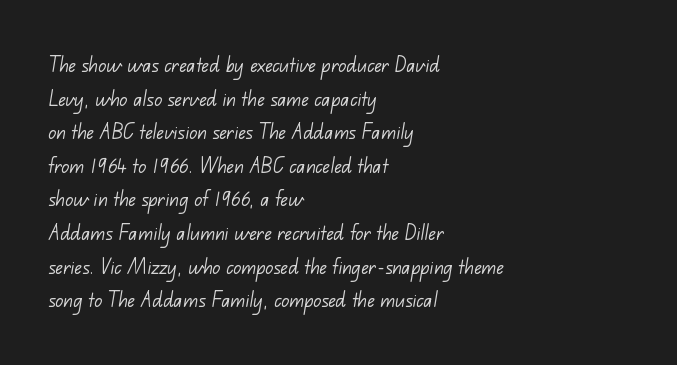
The image shows 24 px text type; set left-aligned, normal line spacing (1.4x), normal letter spacing, not underlined.
